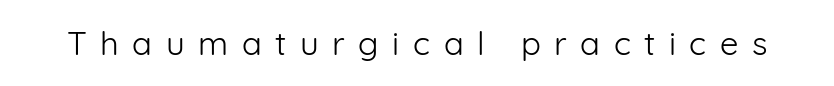
Q: Is the text bold? A: No.
Q: Is the text italic (slanted)? A: No, it is upright.
Q: Is the typeface a serif or a sans-serif typeface? A: Sans-serif.
Q: Is the text underlined? A: No.
Q: Is the spacing between letters normal or unusually wide? A: Unusually wide.
Q: Width (condensed, normal, or wide)? A: Normal.
Q: Stroke contrast? A: Low.
Q: x-height? A: Medium.
Q: Monospaced? A: No.
